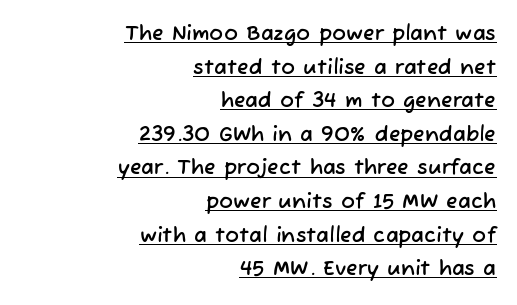
Q: Is the text underlined? A: Yes.
Q: How is the paragraph aligned? A: Right-aligned.
Q: Is the spacing between letters normal or unusually wide? A: Normal.
Q: Is the spacing between lines tight, normal or loose? A: Normal.
